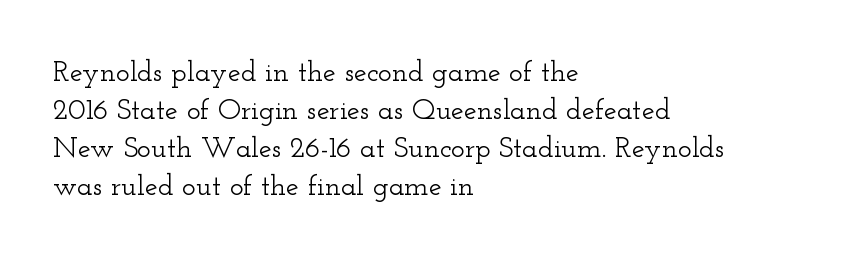
Small tapered or slab feet sit at the stroke ends, so this counts as serif. Characters follow at the spacing the type designer built in. Note the varied advance widths — an 'i' is clearly narrower than an 'm'. Notice how the stems are strictly vertical — no italics here. Rows of type keep a routine distance in the vertical direction. Check under the words: just untouched page.
